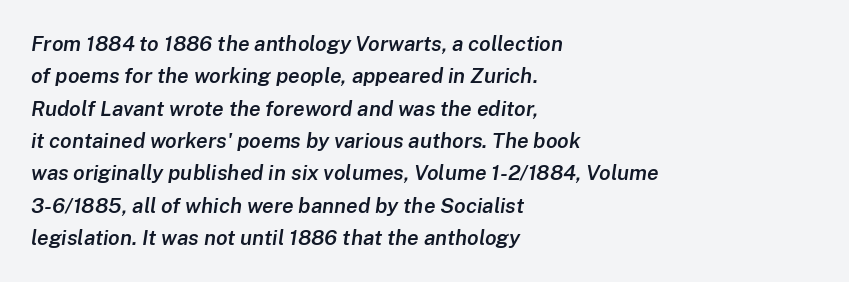
If you drew a line through each stem, it would be angled. Compared with an ordinary text face, these strokes are moderately heavier — a semibold. Look at the tracking — it's just the regular setting, nothing added. In CSS terms this would be text-align: left. Descenders are the only things crossing below the line. Notice how descenders clear the ascenders below comfortably — that's standard leading.
